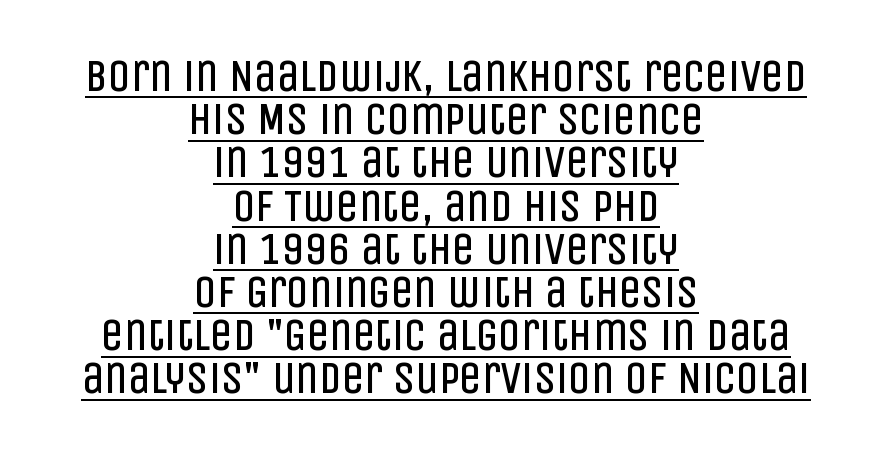
{"serif": "no", "italic": "no", "bold": "no", "weight": "regular", "width": "condensed", "stroke_contrast": "low", "x_height": "large", "monospaced": "no", "underline": "yes", "align": "center", "line_spacing": "tight", "line_spacing_ratio": 0.96, "letter_spacing": "normal", "letter_spacing_em": 0.0, "glyph_px": 45}
